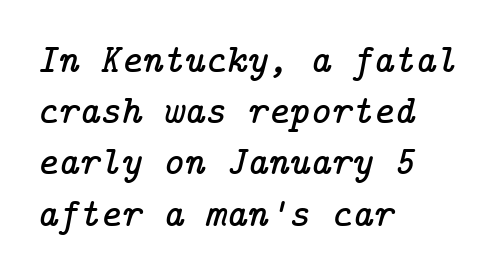
{"serif": "yes", "italic": "yes", "lean": "right", "slant_degrees": 14, "width": "normal", "stroke_contrast": "low", "x_height": "medium", "underline": "no", "align": "left", "line_spacing": "normal", "line_spacing_ratio": 1.28, "letter_spacing": "normal", "letter_spacing_em": 0.0, "glyph_px": 40}
